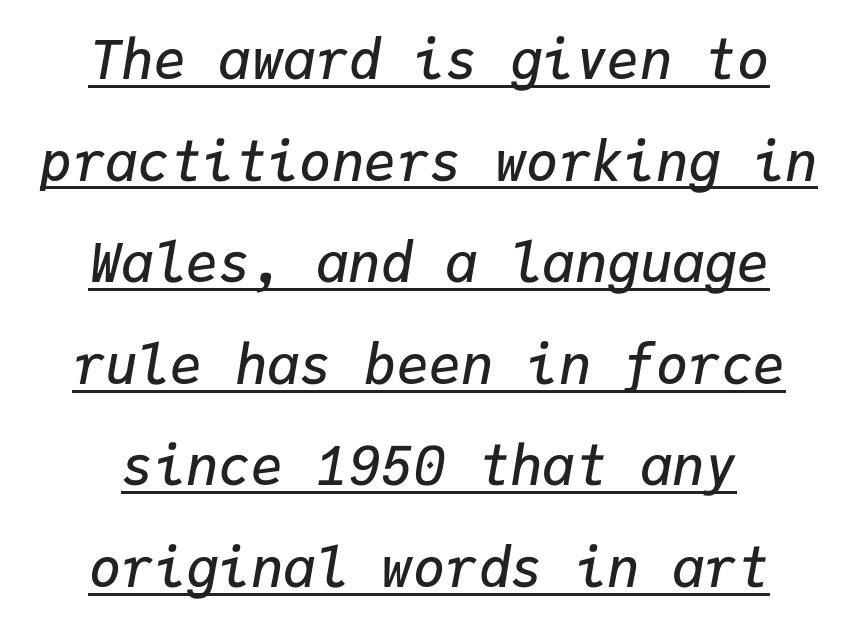
The whole block is typeset with a tilt. Is this a fixed-width face? Yes — each glyph sits in an identical cell. No extra tracking has been applied to these lines. This rendering features underlined lettering. The setting favours the middle, as headings and verse often do. Set as a demibold, roughly 600 on the weight scale.
